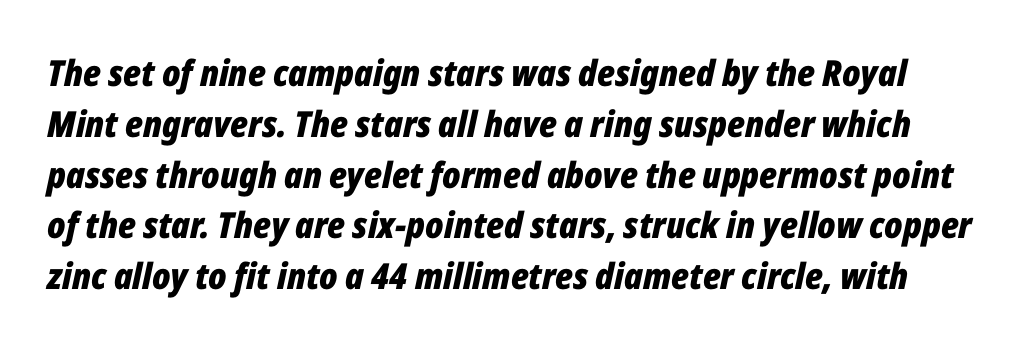
The image shows 36 px bold, condensed type, italic (leaning right); set normal line spacing (1.41x), normal letter spacing, not underlined; low stroke contrast and a medium x-height.
